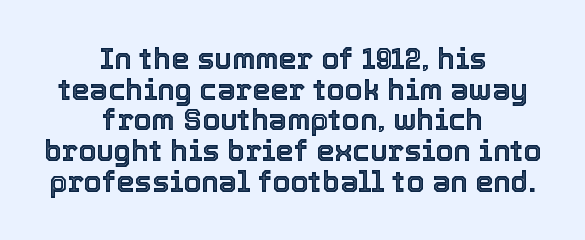
Q: Is the text italic (slanted)? A: No, it is upright.
Q: Is the text underlined? A: No.
Q: How is the paragraph aligned? A: Centered.
Q: Is the spacing between letters normal or unusually wide? A: Normal.
Q: Is the spacing between lines tight, normal or loose? A: Tight.
Q: Width (condensed, normal, or wide)? A: Normal.
Q: x-height? A: Medium.
Q: Monospaced? A: No.
